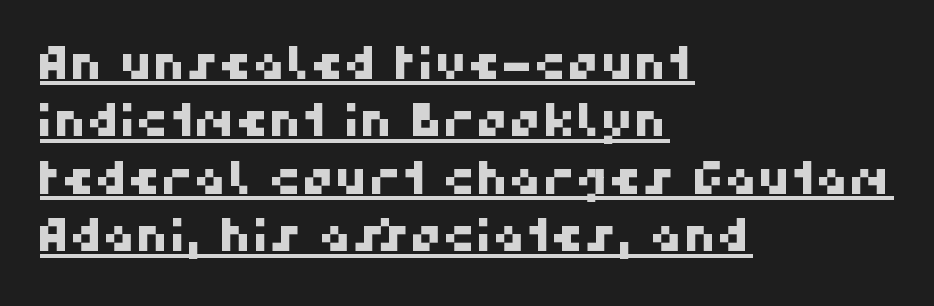
The image shows 46 px sans-serif type; set left-aligned, normal line spacing (1.25x), normal letter spacing, underlined; high stroke contrast and a medium x-height.
